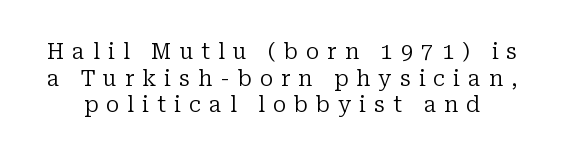
The image shows 22 px text type, upright; set line spacing 1.21x, unusually wide letter spacing (+0.37 em), not underlined.
